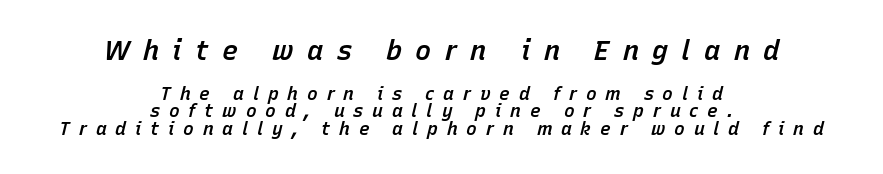
Q: Is the text bold? A: Semi-bold.
Q: Is the text italic (slanted)? A: Yes, it leans right by about 15 degrees.
Q: Is the text underlined? A: No.
Q: How is the paragraph aligned? A: Centered.
Q: Is the spacing between letters normal or unusually wide? A: Unusually wide.
Q: Is the spacing between lines tight, normal or loose? A: Tight.
Q: Which block of text is set in a larger size, the first (top) or the second (bottom)? A: The first (top) one.
